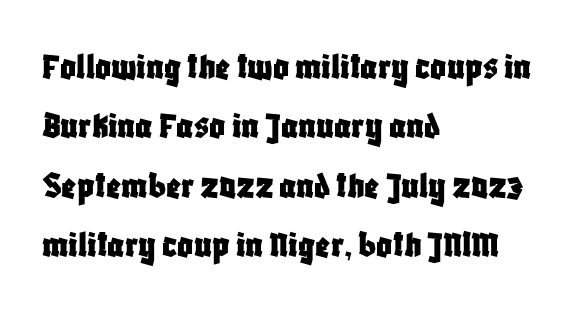
{"serif": "no", "italic": "no", "width": "condensed", "stroke_contrast": "low", "x_height": "large", "monospaced": "no", "underline": "no", "align": "left", "line_spacing": "normal", "line_spacing_ratio": 1.52, "letter_spacing": "normal", "letter_spacing_em": 0.0, "glyph_px": 39}
